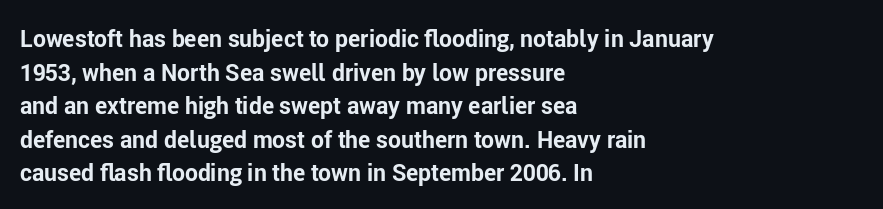
Each line starts at the same left margin while the right side varies. One glance says typical: line gaps are just what's usual. Nope, not italic — everything's standing straight. Plenty of ink on the page — the face is bold.
